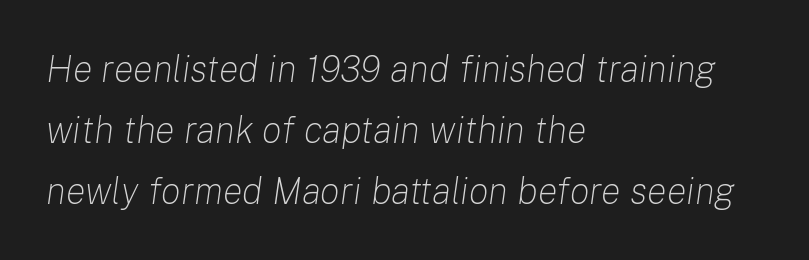
{"italic": "yes", "lean": "right", "slant_degrees": 8, "bold": "no", "weight": "light", "width": "normal", "stroke_contrast": "low", "x_height": "medium", "monospaced": "no", "underline": "no", "align": "left", "line_spacing": "normal", "line_spacing_ratio": 1.65, "letter_spacing": "normal", "letter_spacing_em": 0.0, "glyph_px": 37}
